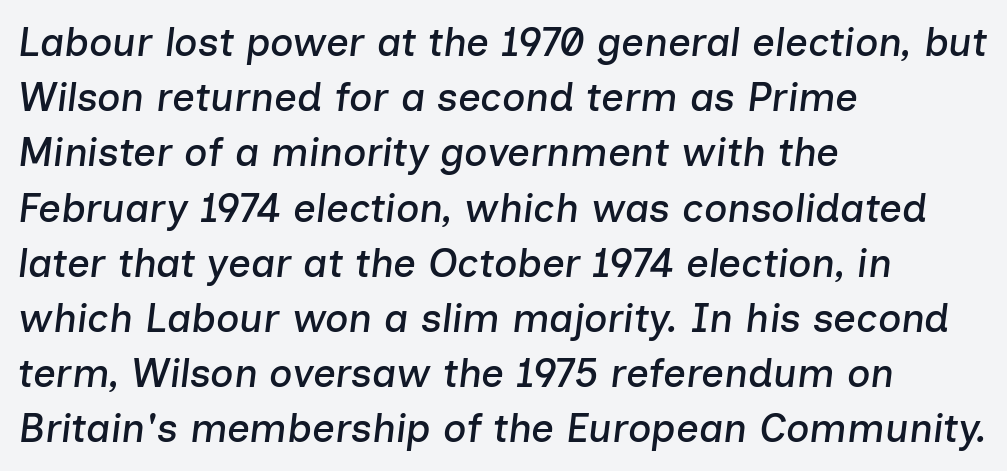
The passage shown has conventional tracking throughout. This sample has the flowing, uneven cadence of proportional lettering. Summary of vertical rhythm: regular, with standard interline spacing. Nobody drew a line under any word here.
